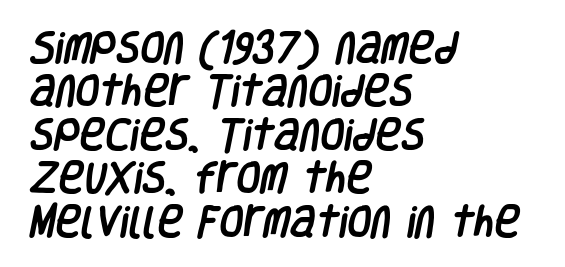
Q: Is the typeface a serif or a sans-serif typeface? A: Sans-serif.
Q: Is the text underlined? A: No.
Q: How is the paragraph aligned? A: Left-aligned.
Q: Is the spacing between letters normal or unusually wide? A: Normal.
Q: Width (condensed, normal, or wide)? A: Condensed.
Q: Stroke contrast? A: Low.
Q: x-height? A: Large.
Q: Monospaced? A: No.
